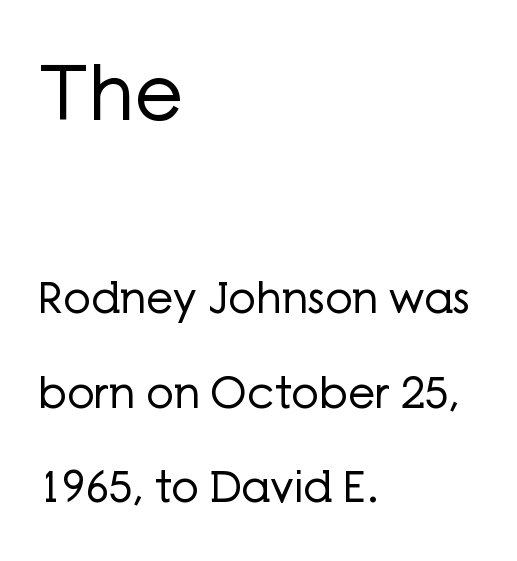
Check under the words: just untouched page. All the whitespace from short lines collects on the right. Leading is clearly above the norm, producing a sparse column. The text was rendered using a sans face with plain stroke endings. Varying glyph widths throughout — classic text-font behaviour.
